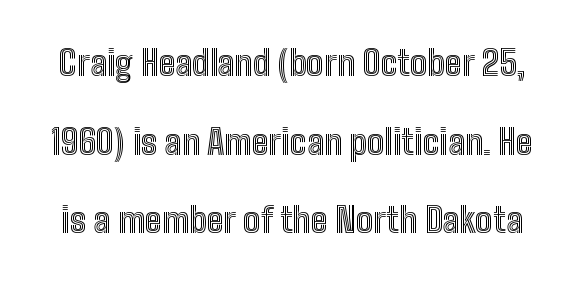
The image shows 34 px condensed type, upright; set loose line spacing (2.31x), normal letter spacing, not underlined; a medium x-height.
